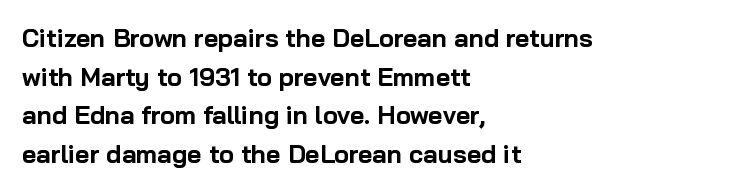
The image shows 25 px bold type, upright; set left-aligned, normal line spacing (1.55x), normal letter spacing, not underlined.
